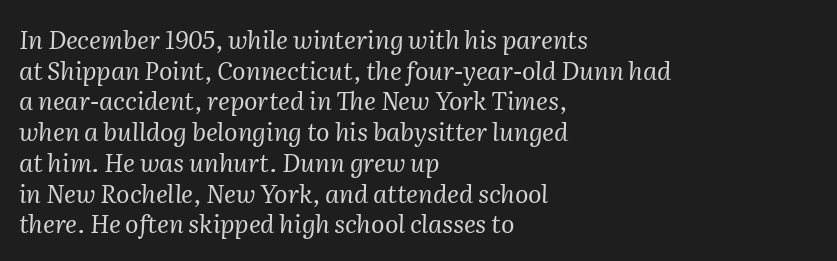
The image shows 25 px text type, italic (leaning right); set left-aligned, line spacing 1.23x, normal letter spacing, not underlined.
